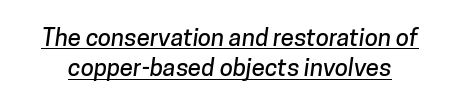
{"underline": "yes", "line_spacing": "normal", "line_spacing_ratio": 1.27, "letter_spacing": "normal", "letter_spacing_em": 0.0, "glyph_px": 24}
